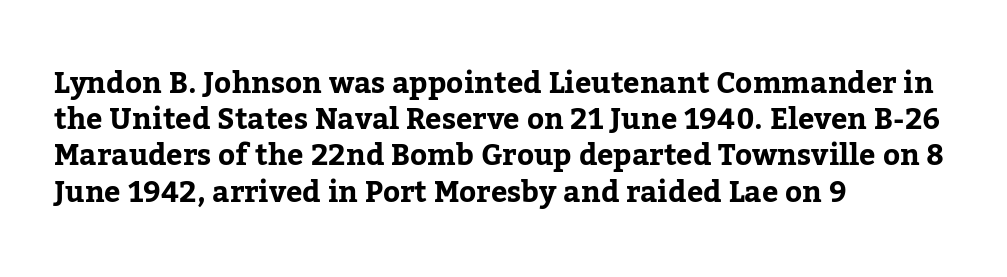
{"serif": "yes", "italic": "no", "width": "normal", "stroke_contrast": "low", "x_height": "medium", "monospaced": "no", "underline": "no", "align": "left", "line_spacing": "normal", "line_spacing_ratio": 1.25, "letter_spacing": "normal", "letter_spacing_em": 0.0, "glyph_px": 29}
